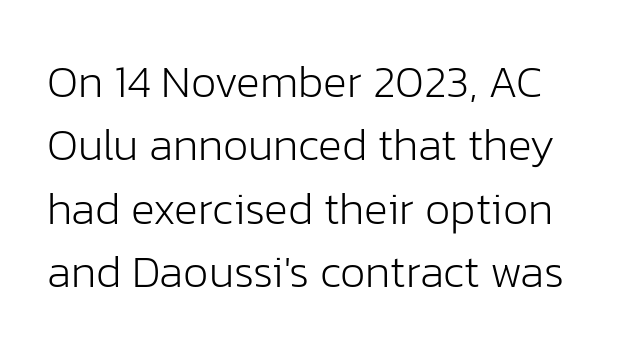
The baseline area is clear. Students, note that the glyphs here touch the page at normal intervals. Regarding serifs, this sample does without them. Weight: regular or lighter.
